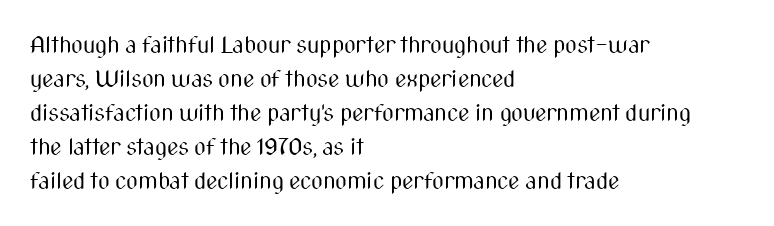
{"italic": "no", "bold": "no", "underline": "no", "align": "left", "line_spacing": "normal", "line_spacing_ratio": 1.48, "letter_spacing": "normal", "letter_spacing_em": 0.0, "glyph_px": 23}
